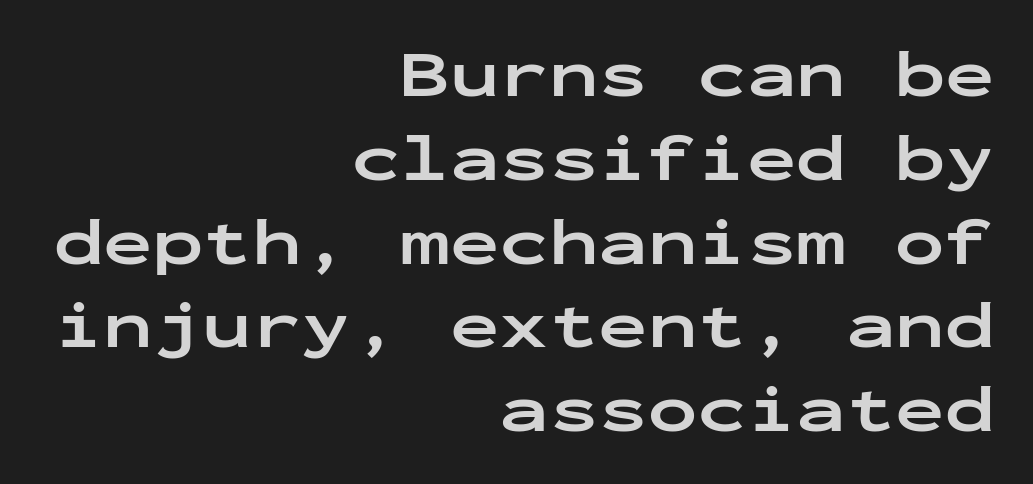
{"serif": "no", "italic": "no", "bold": "yes", "weight": "bold", "width": "wide", "stroke_contrast": "low", "x_height": "medium", "monospaced": "yes", "underline": "no", "align": "right", "line_spacing": "normal", "line_spacing_ratio": 1.27, "letter_spacing": "normal", "letter_spacing_em": 0.0, "glyph_px": 66}
